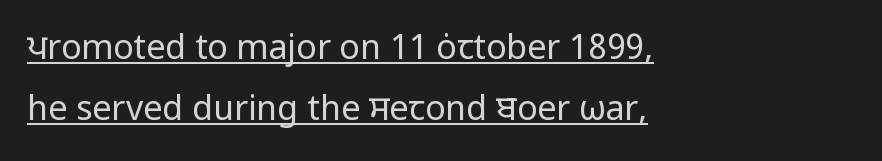
{"serif": "no", "italic": "no", "bold": "no", "weight": "regular", "width": "normal", "stroke_contrast": "low", "x_height": "medium", "monospaced": "no", "underline": "yes", "align": "left", "line_spacing_ratio": 1.79, "letter_spacing": "normal", "letter_spacing_em": 0.0, "glyph_px": 34}
